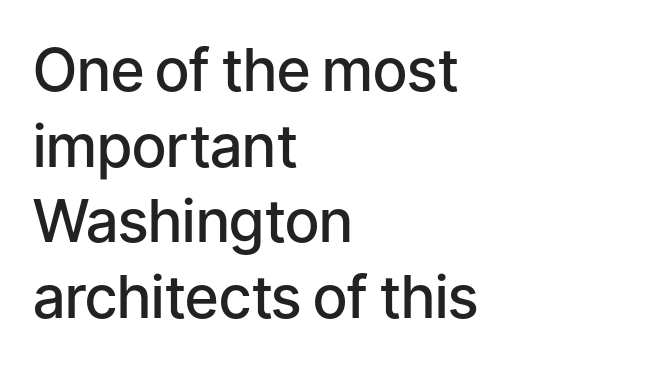
The image shows 59 px semibold sans-serif type, upright; set left-aligned, normal line spacing (1.28x), normal letter spacing, not underlined; low stroke contrast and a medium x-height.
